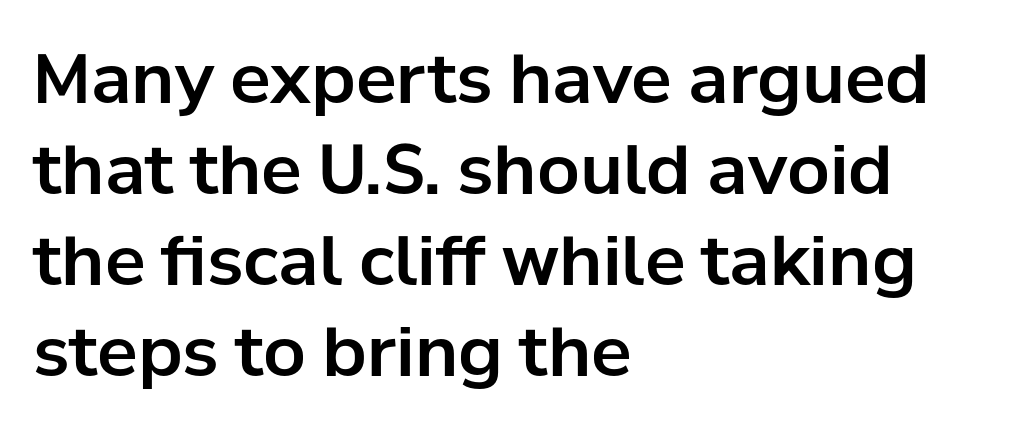
Q: Is the text italic (slanted)? A: No, it is upright.
Q: Is the typeface a serif or a sans-serif typeface? A: Sans-serif.
Q: Is the text underlined? A: No.
Q: How is the paragraph aligned? A: Left-aligned.
Q: Is the spacing between letters normal or unusually wide? A: Normal.
Q: Is the spacing between lines tight, normal or loose? A: Normal.
Q: Width (condensed, normal, or wide)? A: Normal.
Q: Stroke contrast? A: Low.
Q: x-height? A: Medium.
Q: Monospaced? A: No.
